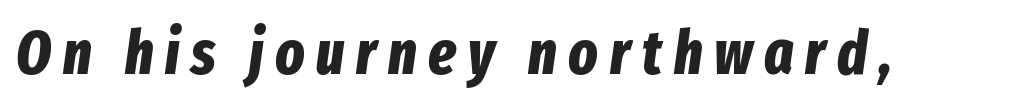
Stroke thickness is high; the sample reads as a true bold. Each letter keeps its own natural width here, so spacing adapts to shape. Lines of text with bare space underneath. Rendered with sloped, italic letterforms.
